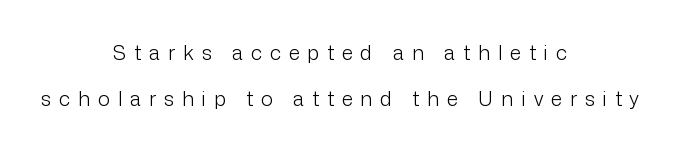
Horizontally, the lines are justified to the midpoint only. Rule under the text: the space is simply empty. This is the regular roman posture of the typeface. What stands out about the letter spacing? Its width — letters are far apart. Does the leading feel generous? Absolutely, it's lavish.
